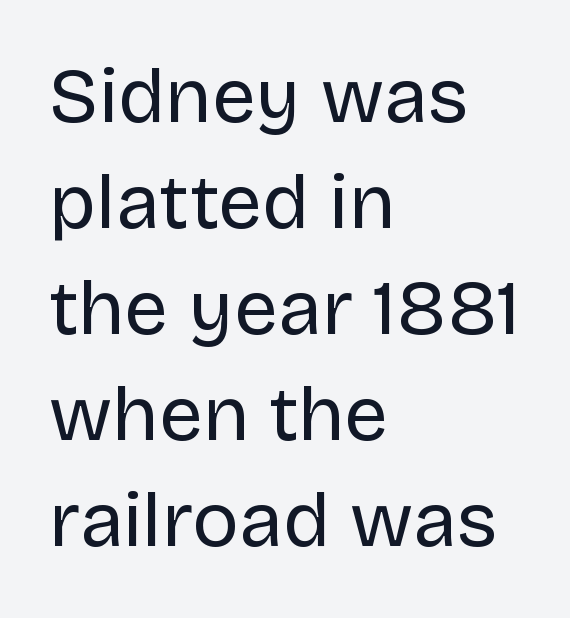
The font family rendered here belongs to the sans-serif group. This is not heavy type; no bold has been used. The letters stand straight up with perfectly vertical stems. Each line starts at the same left margin while the right side varies. The letters advance in unequal steps, a hallmark of proportional type.
